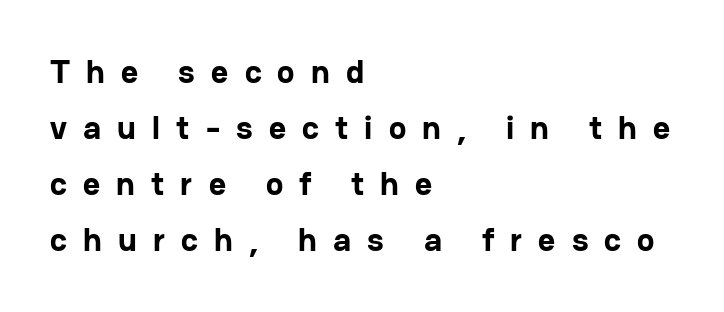
The image shows 33 px bold sans-serif type, upright; set left-aligned, normal line spacing (1.7x), unusually wide letter spacing (+0.49 em), not underlined; low stroke contrast and a medium x-height.
